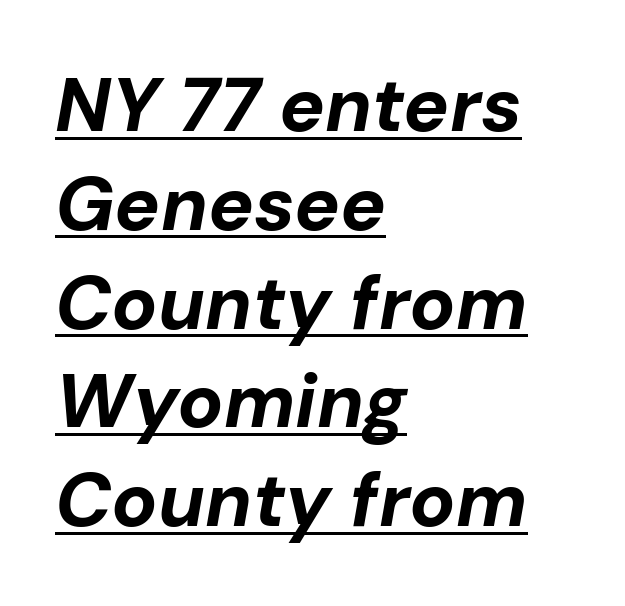
{"italic": "yes", "lean": "right", "slant_degrees": 10, "bold": "yes", "weight": "bold", "width": "normal", "stroke_contrast": "low", "x_height": "medium", "monospaced": "no", "underline": "yes", "align": "left", "line_spacing": "normal", "line_spacing_ratio": 1.3, "letter_spacing": "normal", "letter_spacing_em": 0.0, "glyph_px": 76}
